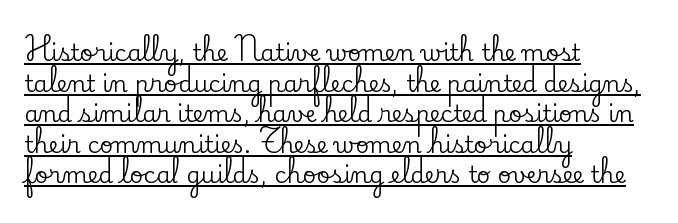
The image shows 23 px text type, upright; set left-aligned, normal line spacing (1.33x), normal letter spacing, underlined.
